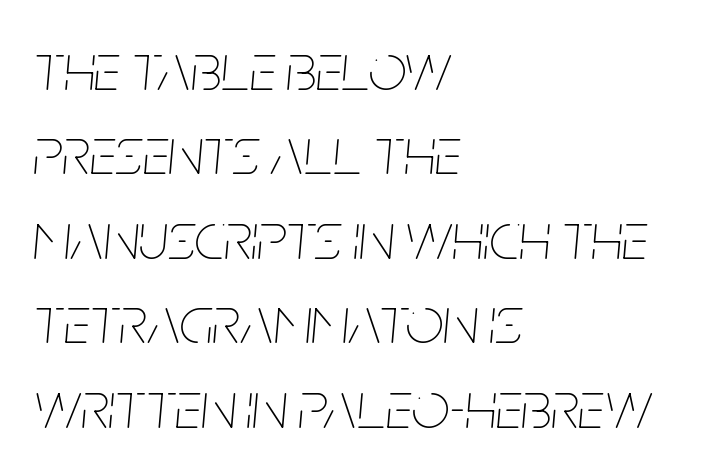
The image shows 67 px thin, condensed type, italic (leaning right); set left-aligned, normal line spacing (1.26x), normal letter spacing, not underlined; low stroke contrast and a large x-height.
